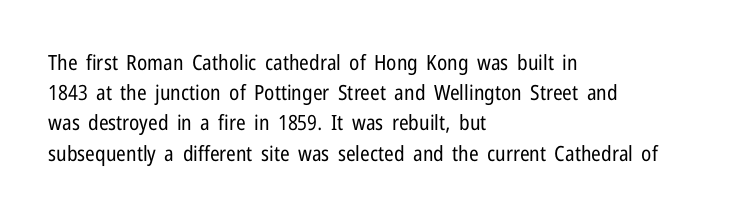
The image shows 21 px text type, upright; set left-aligned, normal line spacing (1.44x), normal letter spacing, not underlined.
